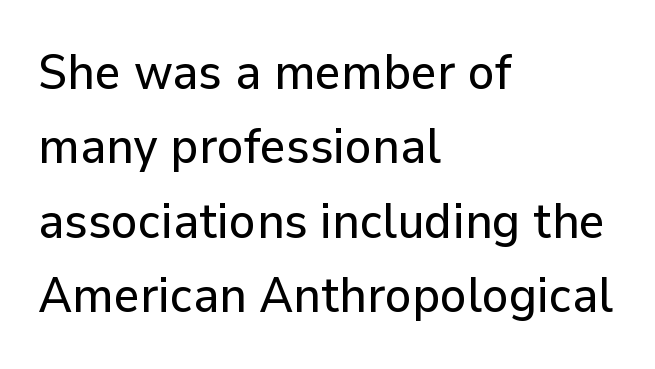
The image shows 50 px sans-serif type, upright; set left-aligned, normal line spacing (1.49x), normal letter spacing, not underlined; low stroke contrast and a medium x-height.
